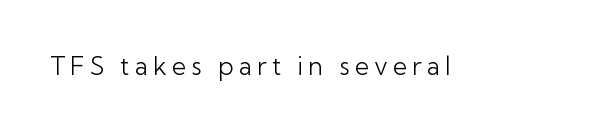
Q: Is the text bold? A: No.
Q: Is the text italic (slanted)? A: No, it is upright.
Q: Is the text underlined? A: No.
Q: Is the spacing between letters normal or unusually wide? A: Unusually wide.
